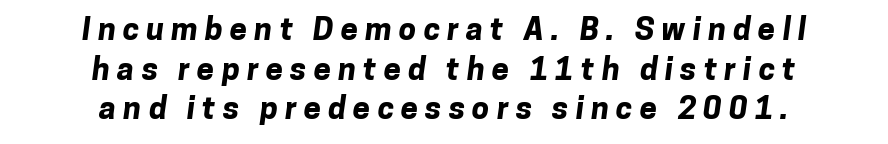
The image shows 31 px bold sans-serif type; set centered, normal line spacing (1.28x), unusually wide letter spacing (+0.23 em), not underlined; low stroke contrast and a medium x-height.
